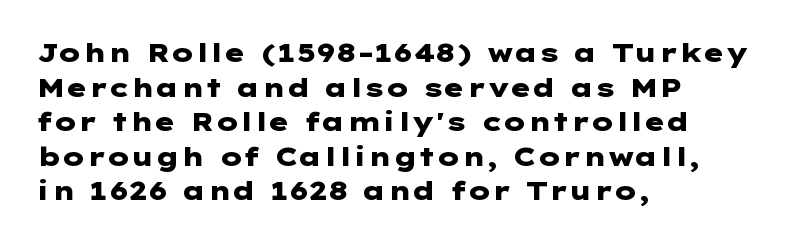
{"italic": "no", "bold": "yes", "underline": "no", "align": "left", "line_spacing": "normal", "line_spacing_ratio": 1.33, "letter_spacing": "normal", "letter_spacing_em": 0.0, "glyph_px": 26}
